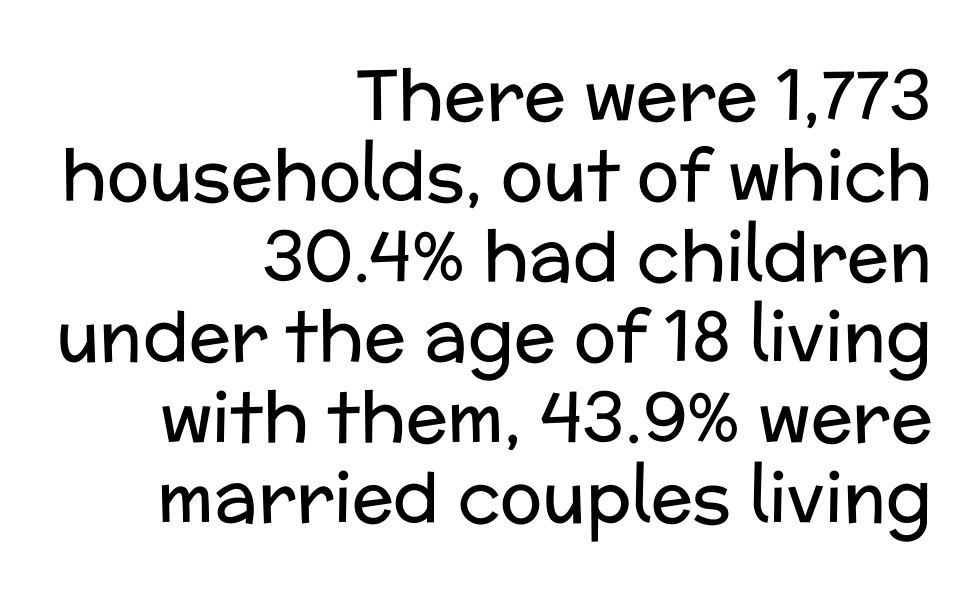
{"serif": "no", "italic": "no", "bold": "no", "weight": "regular", "width": "normal", "stroke_contrast": "low", "x_height": "medium", "monospaced": "no", "underline": "no", "align": "right", "line_spacing": "tight", "line_spacing_ratio": 1.15, "letter_spacing": "normal", "letter_spacing_em": 0.0, "glyph_px": 70}
